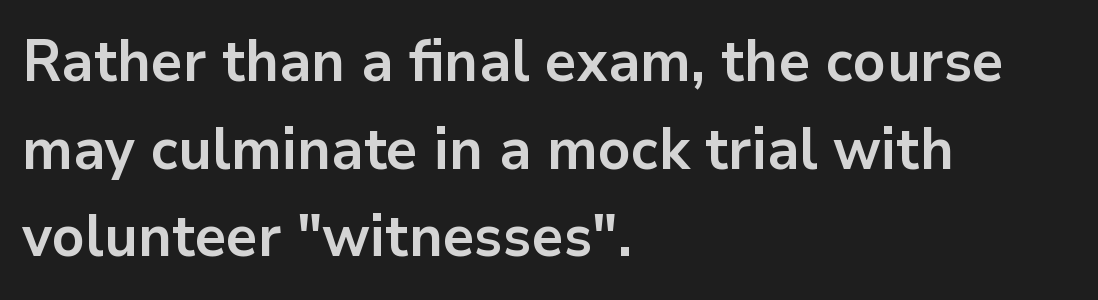
Q: Is the text bold? A: Yes.
Q: Is the text italic (slanted)? A: No, it is upright.
Q: Is the typeface a serif or a sans-serif typeface? A: Sans-serif.
Q: Is the text underlined? A: No.
Q: How is the paragraph aligned? A: Left-aligned.
Q: Is the spacing between letters normal or unusually wide? A: Normal.
Q: Is the spacing between lines tight, normal or loose? A: Normal.
Q: Width (condensed, normal, or wide)? A: Normal.
Q: Stroke contrast? A: Low.
Q: x-height? A: Medium.
Q: Monospaced? A: No.
